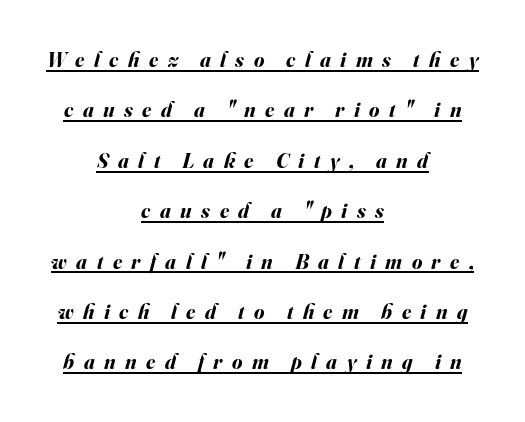
{"italic": "yes", "lean": "right", "slant_degrees": 16, "bold": "yes", "underline": "yes", "align": "center", "line_spacing": "loose", "line_spacing_ratio": 2.4, "letter_spacing": "wide", "letter_spacing_em": 0.45, "glyph_px": 21}
